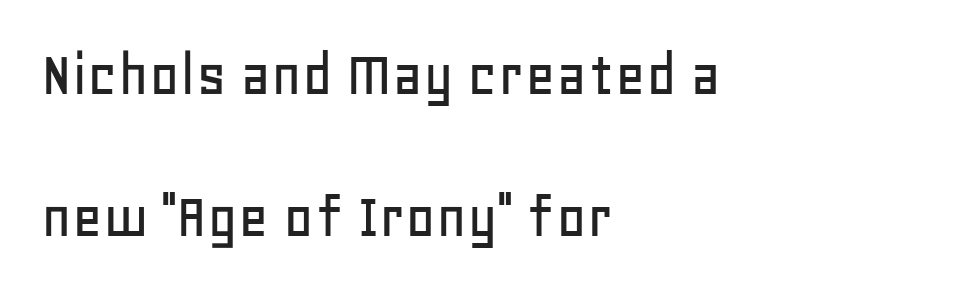
Font category for this specimen: sans-serif. The passage is arranged the way most books set body copy — flush left. You could call the tracking neutral — neither tight nor loose. Italic: no, the glyphs are upright roman. Nobody drew a line under any word here. The rendering uses natural spacing where letterforms have individual widths.
